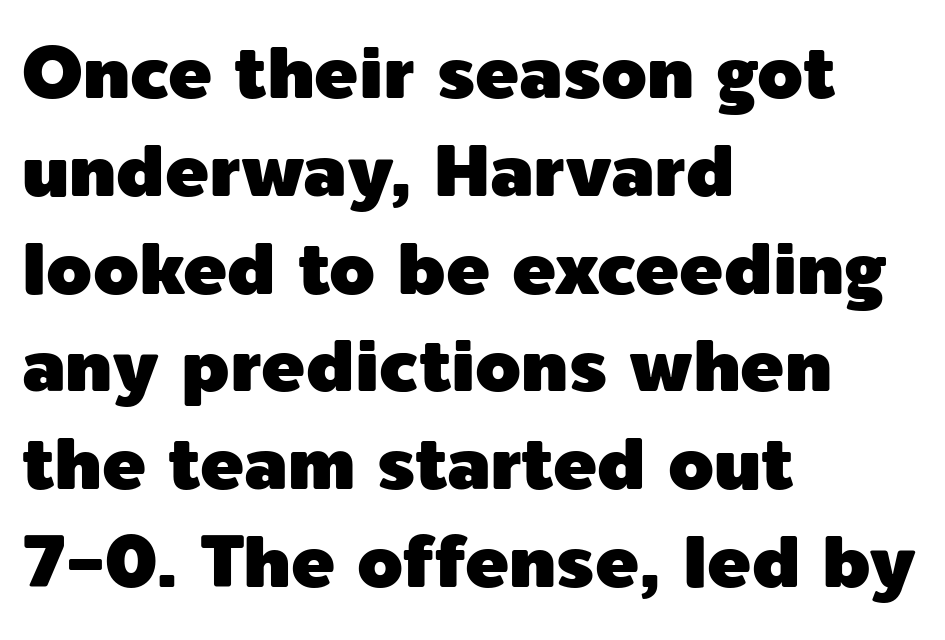
The image shows 73 px sans-serif type, upright; set left-aligned, normal line spacing (1.34x), normal letter spacing, not underlined; a medium x-height.
